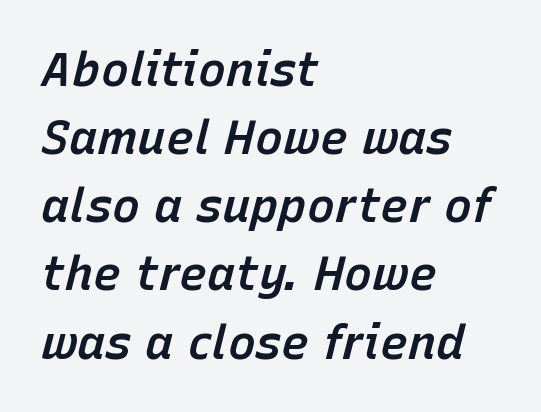
The image shows 47 px semibold type, italic (leaning right); set left-aligned, normal line spacing (1.45x), normal letter spacing, not underlined; low stroke contrast and a medium x-height.
